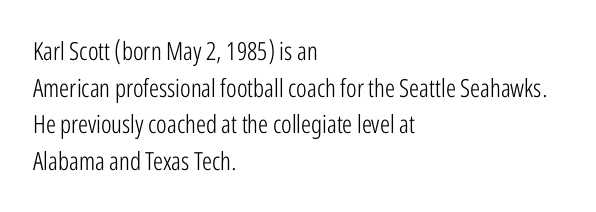
Weight: in the light-to-regular range. In CSS terms this would be text-align: left. The letters stand straight up with perfectly vertical stems. Each new line begins a customary step beneath the previous one. Characters follow at the spacing the type designer built in.
